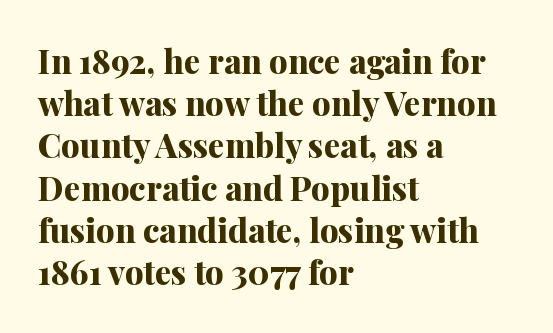
{"serif": "yes", "italic": "no", "bold": "yes", "weight": "bold", "width": "normal", "stroke_contrast": "medium", "x_height": "medium", "monospaced": "no", "underline": "no", "align": "left", "line_spacing": "normal", "line_spacing_ratio": 1.28, "letter_spacing": "normal", "letter_spacing_em": 0.0, "glyph_px": 33}
